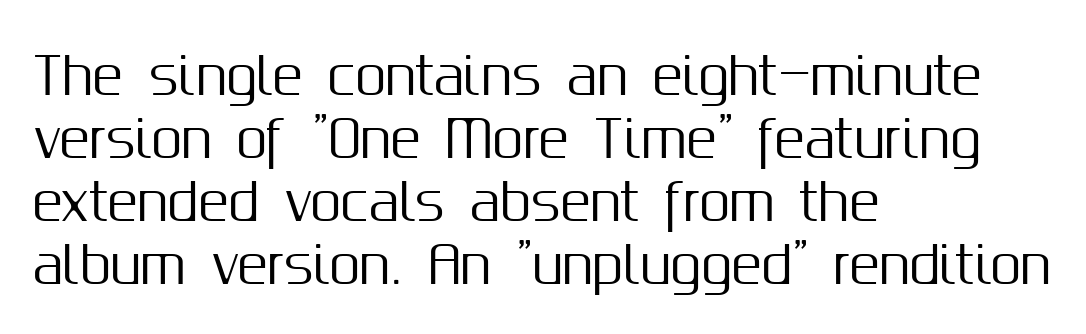
{"serif": "no", "italic": "no", "width": "normal", "stroke_contrast": "medium", "x_height": "medium", "monospaced": "no", "underline": "no", "align": "left", "line_spacing": "normal", "line_spacing_ratio": 1.26, "letter_spacing": "normal", "letter_spacing_em": 0.0, "glyph_px": 50}
